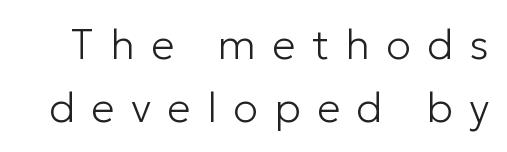
Q: Is the text bold? A: No.
Q: Is the text italic (slanted)? A: No, it is upright.
Q: Is the typeface a serif or a sans-serif typeface? A: Sans-serif.
Q: Is the text underlined? A: No.
Q: Is the spacing between letters normal or unusually wide? A: Unusually wide.
Q: Is the spacing between lines tight, normal or loose? A: Normal.
Q: Width (condensed, normal, or wide)? A: Normal.
Q: Stroke contrast? A: Low.
Q: x-height? A: Medium.
Q: Monospaced? A: No.
